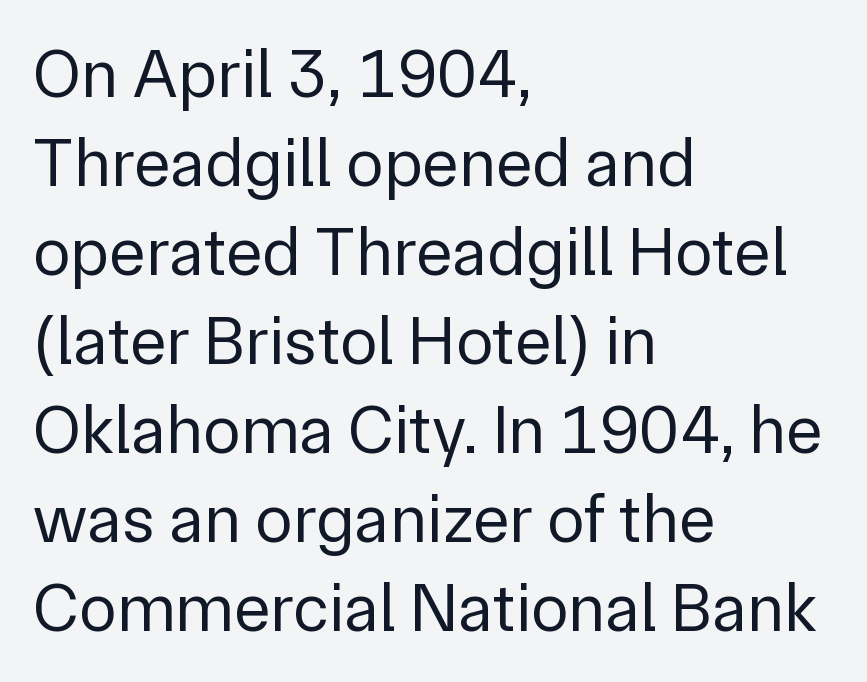
Q: Is the text bold? A: No.
Q: Is the text italic (slanted)? A: No, it is upright.
Q: Is the typeface a serif or a sans-serif typeface? A: Sans-serif.
Q: Is the text underlined? A: No.
Q: How is the paragraph aligned? A: Left-aligned.
Q: Is the spacing between letters normal or unusually wide? A: Normal.
Q: Is the spacing between lines tight, normal or loose? A: Normal.
Q: Width (condensed, normal, or wide)? A: Normal.
Q: Stroke contrast? A: Low.
Q: x-height? A: Medium.
Q: Monospaced? A: No.
